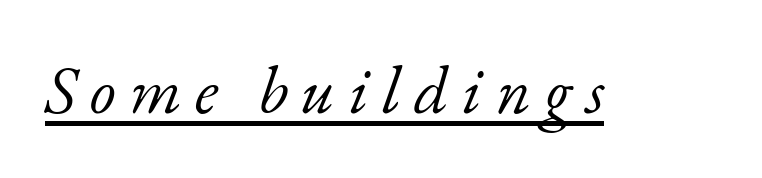
{"serif": "yes", "italic": "yes", "lean": "right", "slant_degrees": 17, "bold": "no", "weight": "light", "width": "normal", "stroke_contrast": "low", "x_height": "small", "monospaced": "no", "underline": "yes", "letter_spacing": "wide", "letter_spacing_em": 0.2, "glyph_px": 67}
